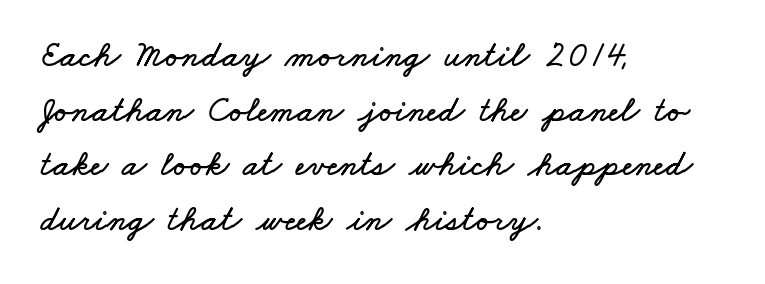
The image shows 36 px wide type; set left-aligned, normal line spacing (1.52x), normal letter spacing, not underlined; low stroke contrast and a small x-height.
